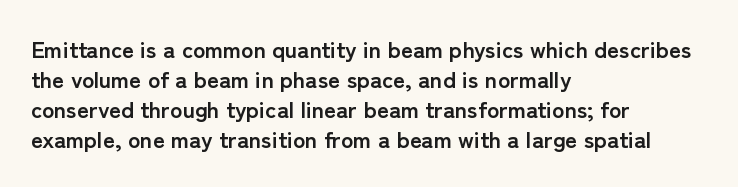
The image shows 23 px bold type, upright; set left-aligned, normal line spacing (1.31x), normal letter spacing, not underlined.
